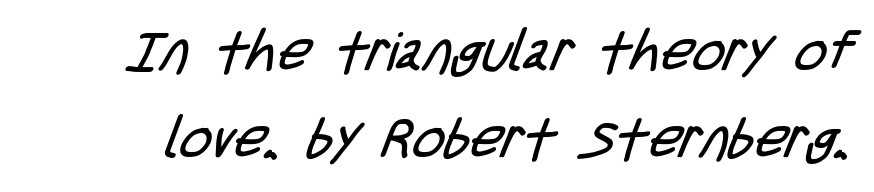
Q: Is the text bold? A: No.
Q: Is the typeface a serif or a sans-serif typeface? A: Sans-serif.
Q: Is the text underlined? A: No.
Q: Is the spacing between letters normal or unusually wide? A: Normal.
Q: Is the spacing between lines tight, normal or loose? A: Normal.
Q: Width (condensed, normal, or wide)? A: Condensed.
Q: Stroke contrast? A: Low.
Q: x-height? A: Large.
Q: Monospaced? A: No.
